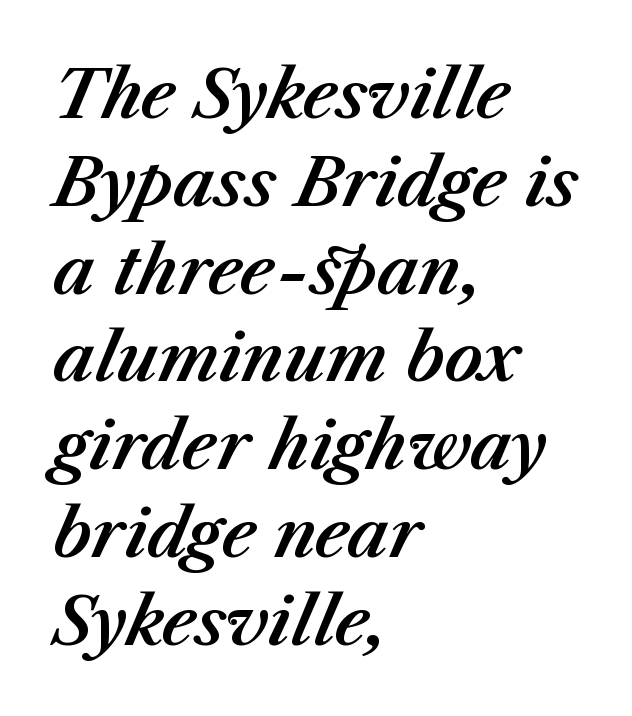
{"italic": "yes", "lean": "right", "slant_degrees": 23, "width": "normal", "stroke_contrast": "medium", "x_height": "medium", "monospaced": "no", "underline": "no", "align": "left", "line_spacing": "normal", "line_spacing_ratio": 1.33, "letter_spacing": "normal", "letter_spacing_em": 0.0, "glyph_px": 66}
